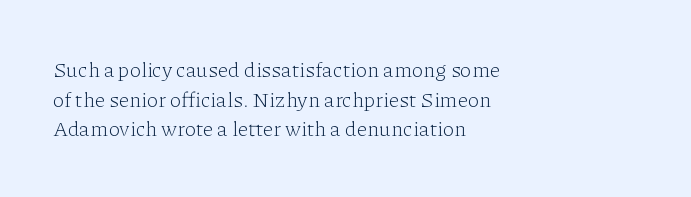
Q: Is the text bold? A: No.
Q: Is the text italic (slanted)? A: No, it is upright.
Q: Is the text underlined? A: No.
Q: How is the paragraph aligned? A: Left-aligned.
Q: Is the spacing between letters normal or unusually wide? A: Normal.
Q: Is the spacing between lines tight, normal or loose? A: Normal.
